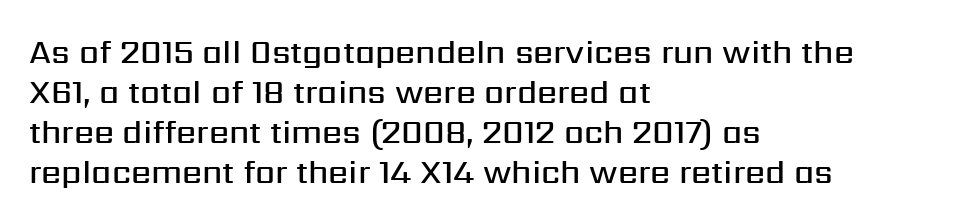
The image shows 32 px semibold sans-serif type, upright; set left-aligned, normal line spacing (1.25x), normal letter spacing, not underlined; medium stroke contrast and a medium x-height.
